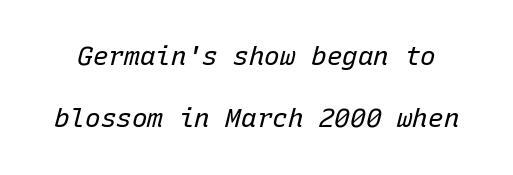
The designer dialed line spacing up above the default. If you drew a line through each stem, it would be angled. These glyphs show unthickened strokes, regular width or finer. A bare baseline throughout the passage.
